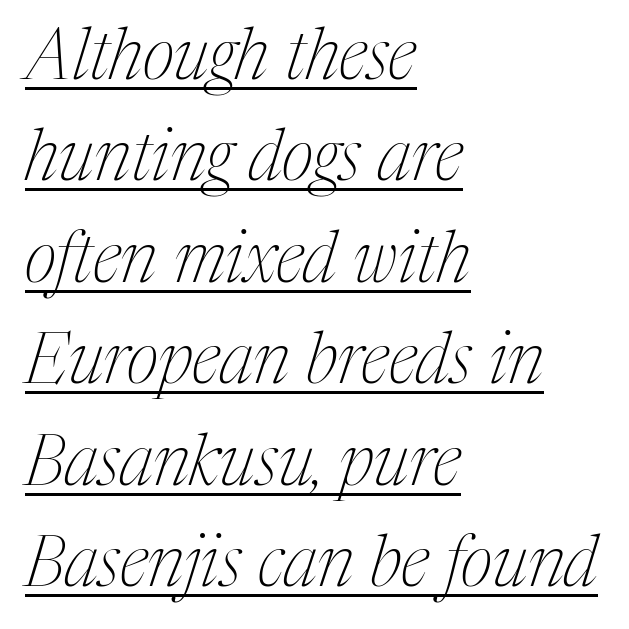
{"serif": "yes", "italic": "yes", "lean": "right", "slant_degrees": 17, "bold": "no", "weight": "thin", "width": "condensed", "stroke_contrast": "medium", "x_height": "medium", "monospaced": "no", "underline": "yes", "align": "left", "line_spacing": "normal", "line_spacing_ratio": 1.45, "letter_spacing": "normal", "letter_spacing_em": 0.0, "glyph_px": 70}
